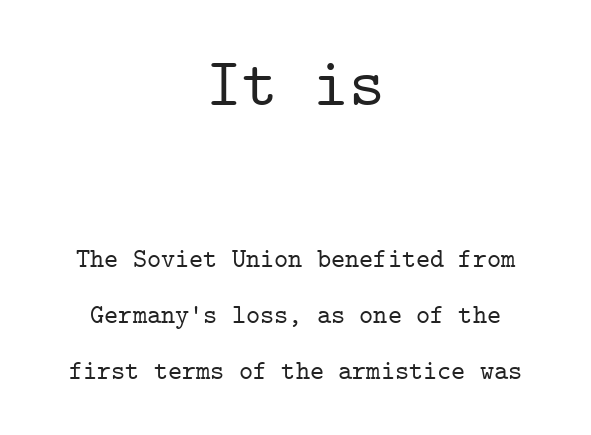
The image shows 68 px serif type, upright, monospaced; set centered, loose line spacing (2.08x), normal letter spacing, not underlined; the first (top) block is 2.52x larger; low stroke contrast and a medium x-height.
